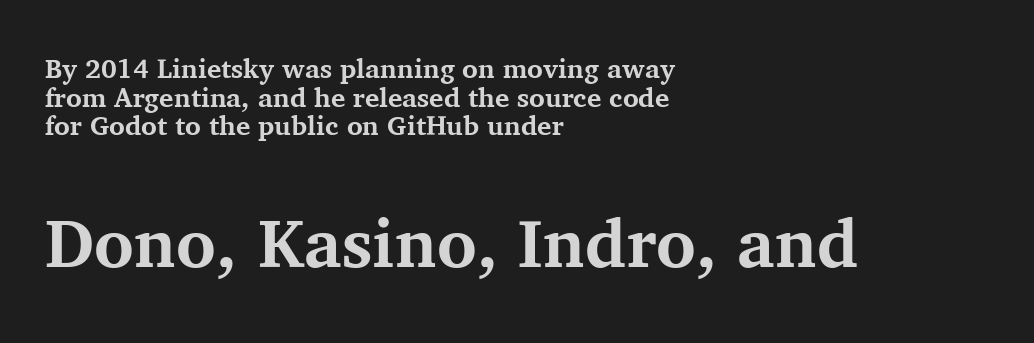
Q: Is the text bold? A: Yes.
Q: Is the text italic (slanted)? A: No, it is upright.
Q: Is the typeface a serif or a sans-serif typeface? A: Serif.
Q: Is the text underlined? A: No.
Q: How is the paragraph aligned? A: Left-aligned.
Q: Is the spacing between letters normal or unusually wide? A: Normal.
Q: Is the spacing between lines tight, normal or loose? A: Tight.
Q: Which block of text is set in a larger size, the first (top) or the second (bottom)? A: The second (bottom) one.
Q: Width (condensed, normal, or wide)? A: Normal.
Q: Stroke contrast? A: Medium.
Q: x-height? A: Medium.
Q: Monospaced? A: No.
